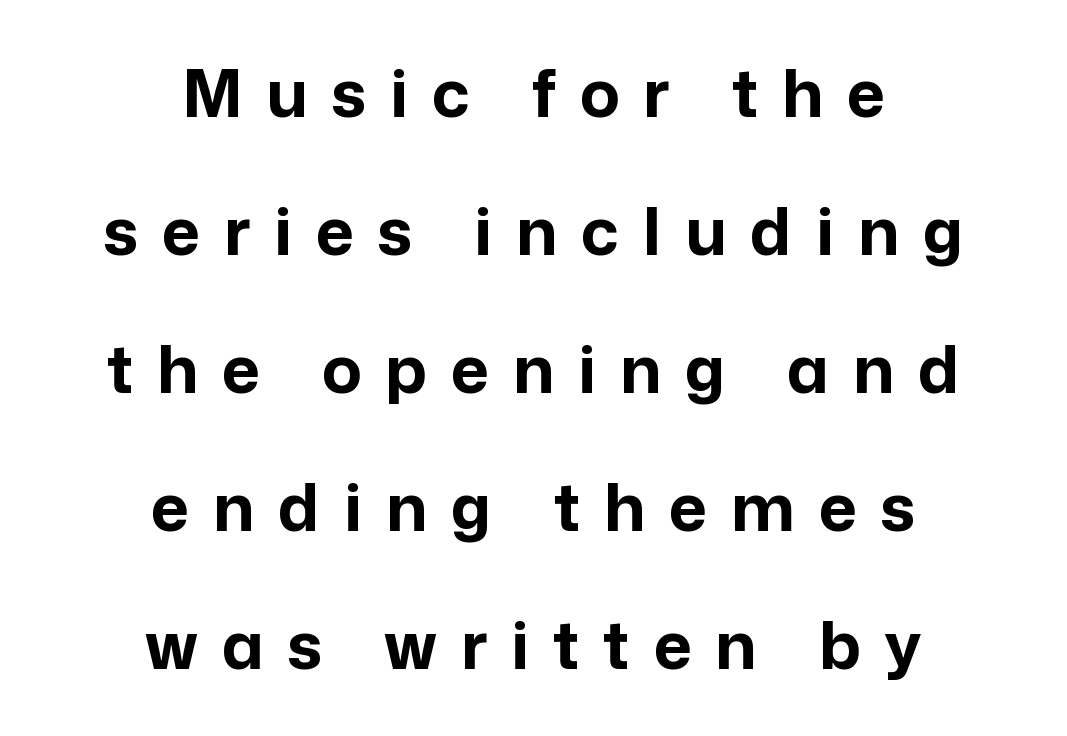
The image shows 66 px bold sans-serif type, upright; set centered, loose line spacing (2.09x), unusually wide letter spacing (+0.36 em), not underlined; low stroke contrast and a medium x-height.
